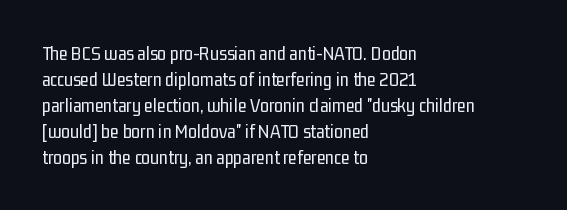
The image shows 20 px text type, upright; set left-aligned, normal line spacing (1.3x), normal letter spacing, not underlined.
